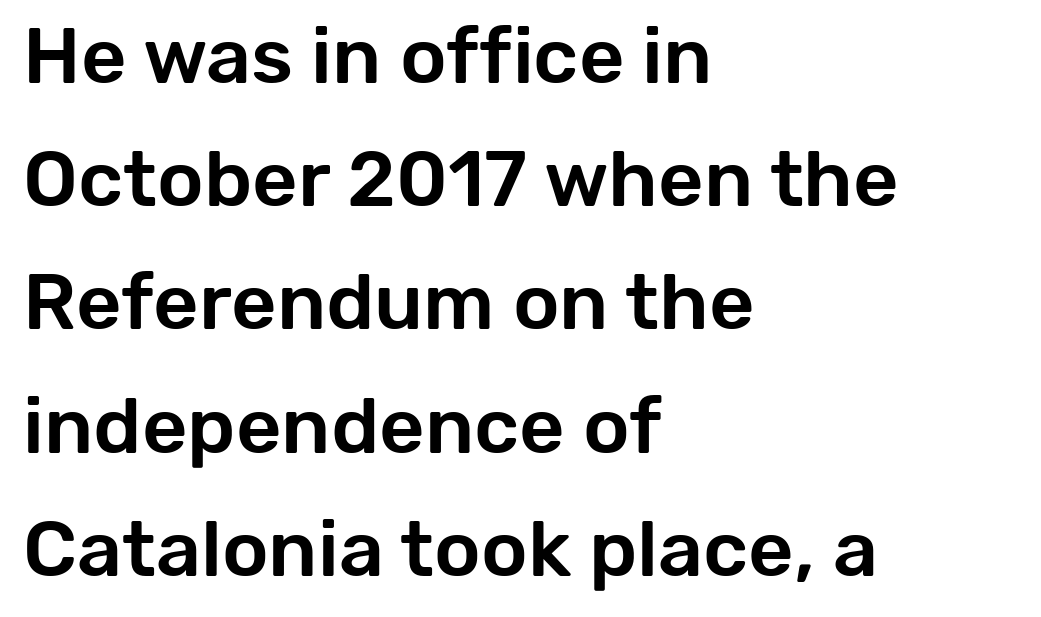
{"serif": "no", "italic": "no", "width": "normal", "stroke_contrast": "low", "x_height": "medium", "monospaced": "no", "underline": "no", "align": "left", "line_spacing": "normal", "line_spacing_ratio": 1.56, "letter_spacing": "normal", "letter_spacing_em": 0.0, "glyph_px": 79}
